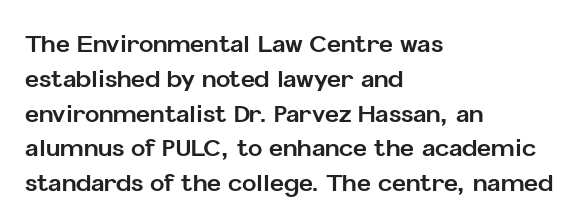
{"italic": "no", "bold": "yes", "underline": "no", "align": "left", "line_spacing": "normal", "line_spacing_ratio": 1.45, "letter_spacing": "normal", "letter_spacing_em": 0.0, "glyph_px": 24}
